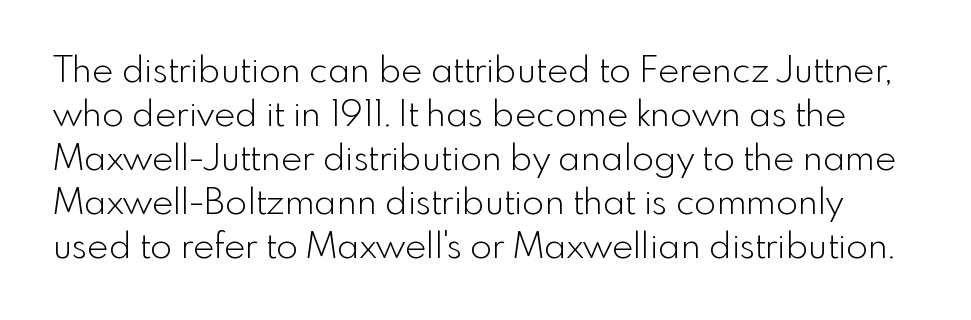
You could not count columns in this text — the font is proportionally spaced. Letters have the restrained weight of plain body copy at most. The type sits square on the baseline with zero lean. Descenders are the only things crossing below the line. The passage shown is typeset with a sans-serif family. Tracking here is standard; glyphs follow each other at the usual distance.
